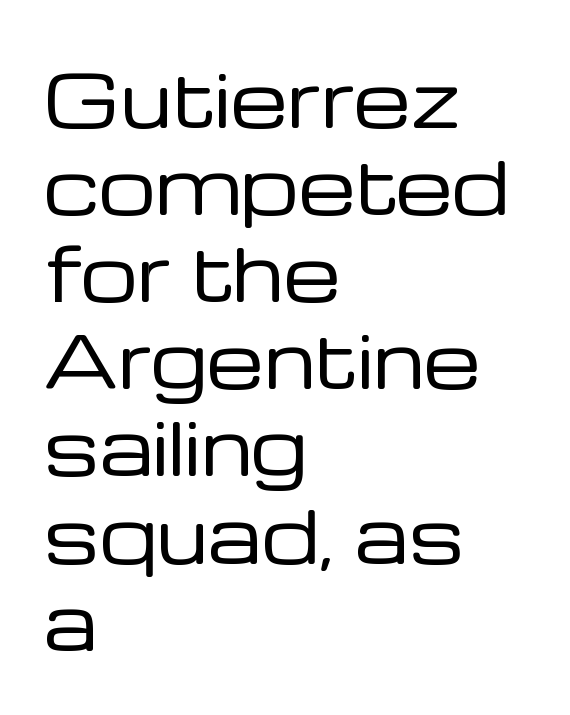
Letters have the restrained weight of plain body copy at most. Vertical strokes here are truly vertical. These lines are rendered in a variable-pitch font. Each row of text sits above clean, open space. This is sans-serif lettering, the kind often seen on screens and signage. The rag falls on the right side of this text block.
